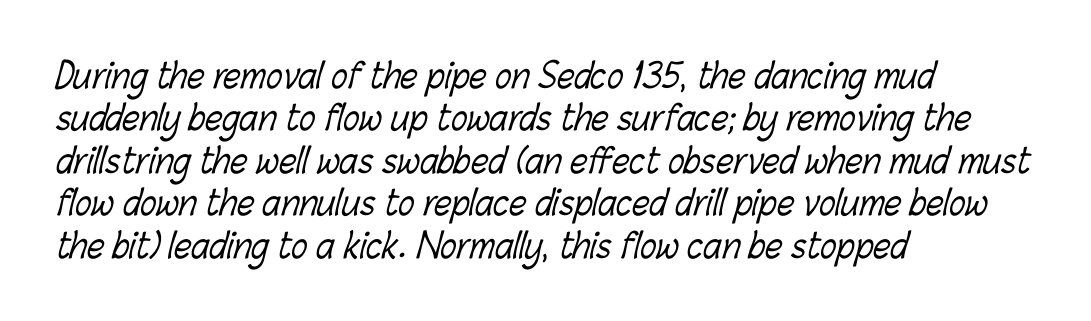
Left-aligned paragraph, ragged on the right. Think of a printed novel: that variable character pitch is what you see here. Students, observe: this is what conventionally led text looks like. Weight: regular or lighter.
